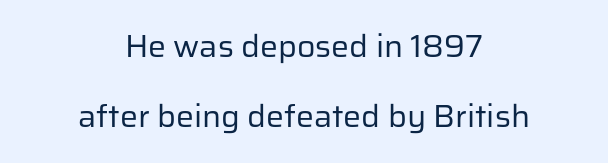
The image shows 32 px regular-weight sans-serif type, upright; set centered, loose line spacing (2.2x), normal letter spacing, not underlined; low stroke contrast and a medium x-height.
